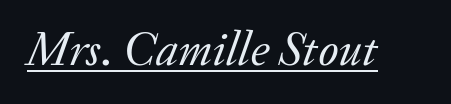
The image shows 49 px regular-weight serif type, italic (leaning right); set normal letter spacing, underlined; low stroke contrast and a small x-height.
